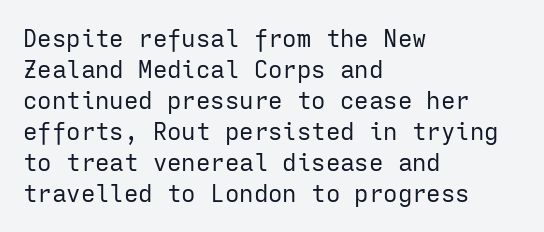
The image shows 24 px text type, upright; set left-aligned, normal line spacing (1.29x), normal letter spacing, not underlined.
